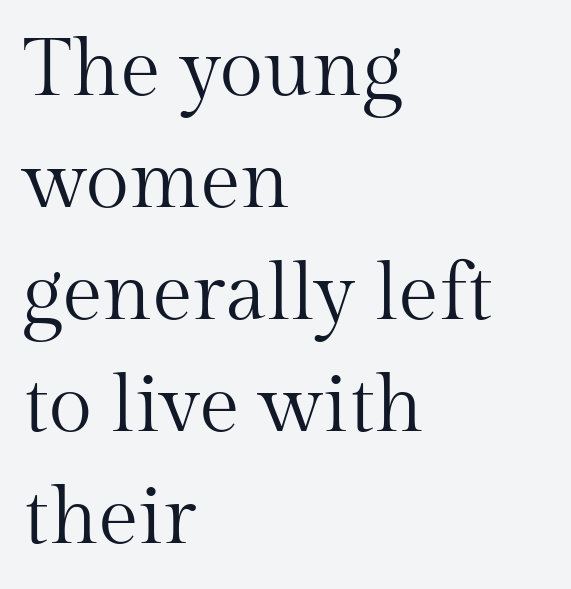
The image shows 80 px regular-weight serif type, upright; set left-aligned, normal line spacing (1.4x), normal letter spacing, not underlined; medium stroke contrast and a medium x-height.
